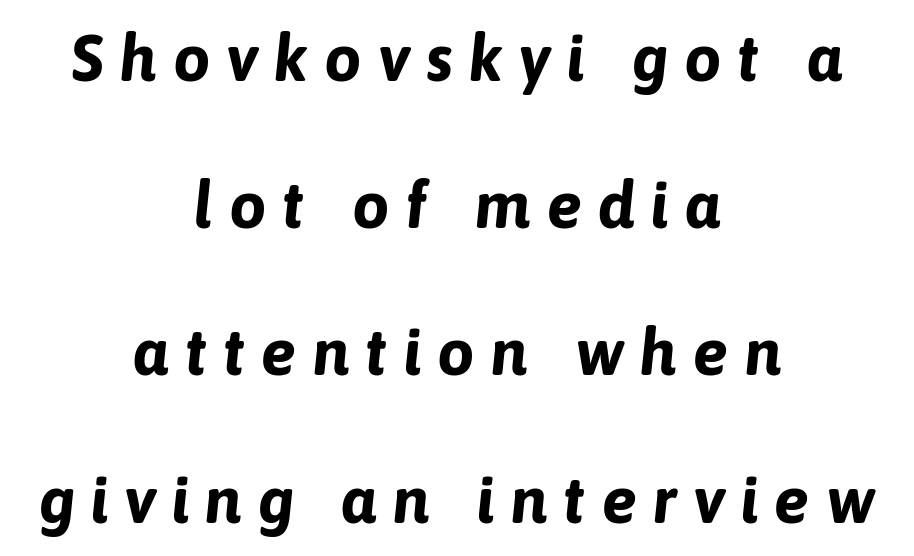
The image shows 66 px bold type, italic (leaning right); set centered, loose line spacing (2.23x), unusually wide letter spacing (+0.24 em), not underlined; low stroke contrast and a medium x-height.
